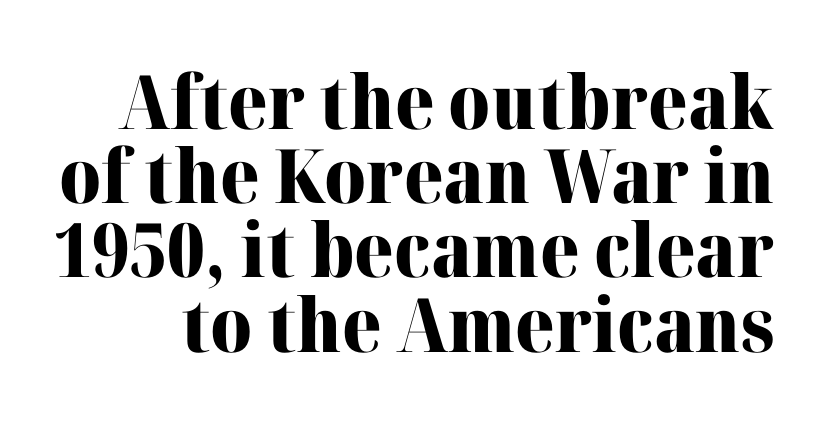
The image shows 75 px heavy serif type, upright; set tight line spacing (0.99x), normal letter spacing, not underlined; high stroke contrast and a medium x-height.
